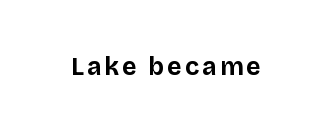
{"italic": "no", "bold": "yes", "underline": "no", "glyph_px": 25}
